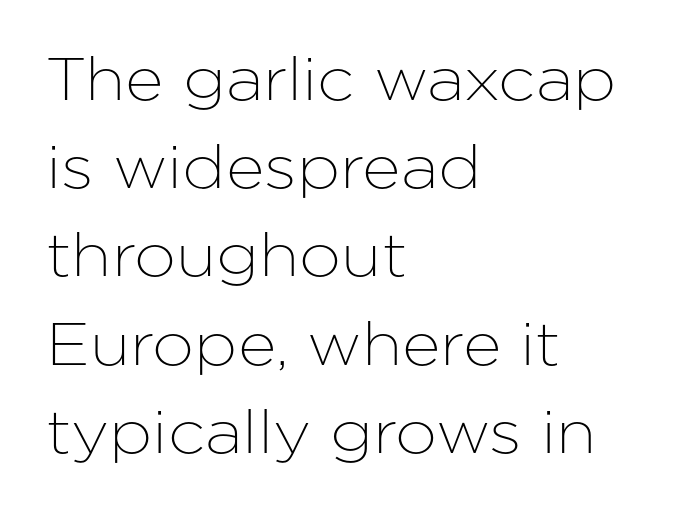
Q: Is the text italic (slanted)? A: No, it is upright.
Q: Is the typeface a serif or a sans-serif typeface? A: Sans-serif.
Q: Is the text underlined? A: No.
Q: How is the paragraph aligned? A: Left-aligned.
Q: Is the spacing between letters normal or unusually wide? A: Normal.
Q: Is the spacing between lines tight, normal or loose? A: Normal.
Q: Width (condensed, normal, or wide)? A: Normal.
Q: Stroke contrast? A: Low.
Q: x-height? A: Medium.
Q: Monospaced? A: No.
